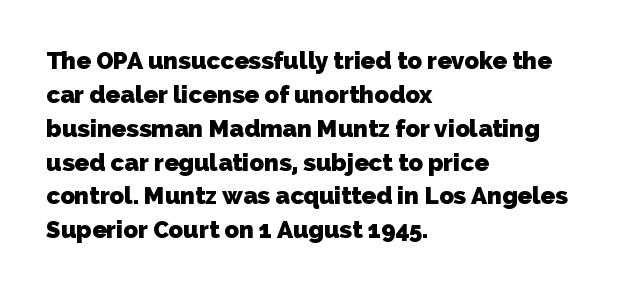
Students, this is bold: see how much ink each stroke carries. The vertical gap from one line to the next is medium. Alignment: flush left. The words here are not underlined. A typesetter would call this zero additional tracking.
